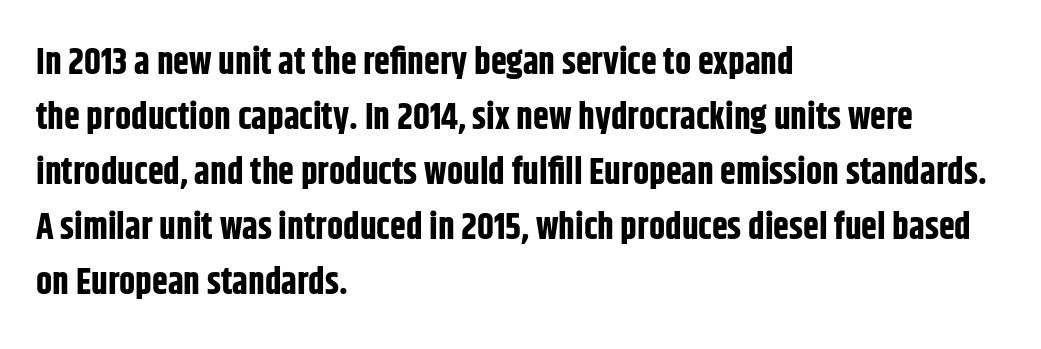
The image shows 36 px bold, condensed sans-serif type, upright; set left-aligned, normal line spacing (1.53x), normal letter spacing, not underlined; low stroke contrast and a large x-height.
